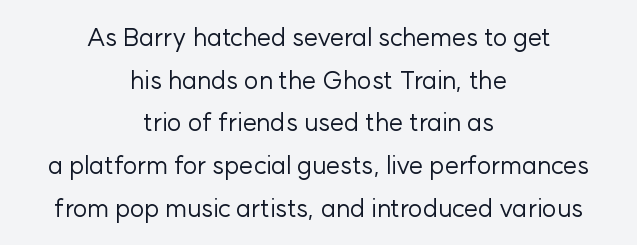
Typeset on center — no edge is straight. The lettering holds an erect, upright posture throughout. The passage shown is not underscored anywhere. Counters stay open thanks to moderate or lighter strokes. The tracking reads as untouched default to a designer's eye.
